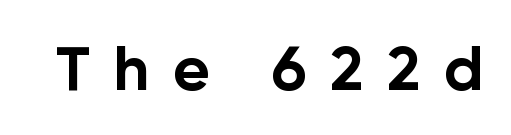
The image shows 63 px bold sans-serif type, upright; set unusually wide letter spacing (+0.37 em), not underlined; low stroke contrast and a medium x-height.
